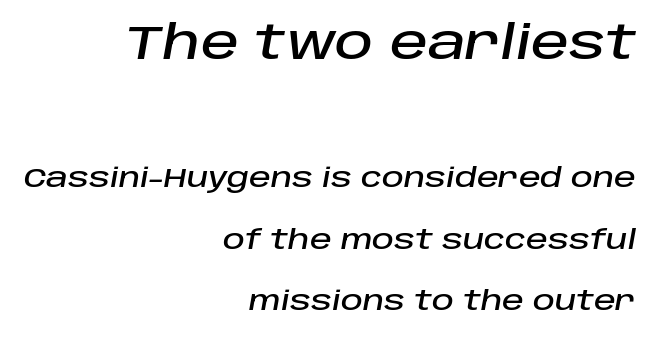
Q: Is the text italic (slanted)? A: Yes, it leans right by about 10 degrees.
Q: Is the text underlined? A: No.
Q: How is the paragraph aligned? A: Right-aligned.
Q: Is the spacing between letters normal or unusually wide? A: Normal.
Q: Is the spacing between lines tight, normal or loose? A: Loose.
Q: Which block of text is set in a larger size, the first (top) or the second (bottom)? A: The first (top) one.
Q: Width (condensed, normal, or wide)? A: Normal.
Q: Stroke contrast? A: Low.
Q: x-height? A: Large.
Q: Monospaced? A: No.
